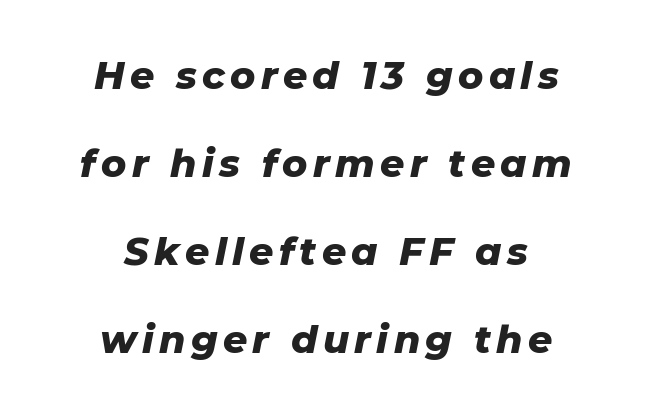
The image shows 38 px heavy type, italic (leaning right); set centered, loose line spacing (2.32x), not underlined; low stroke contrast and a medium x-height.
